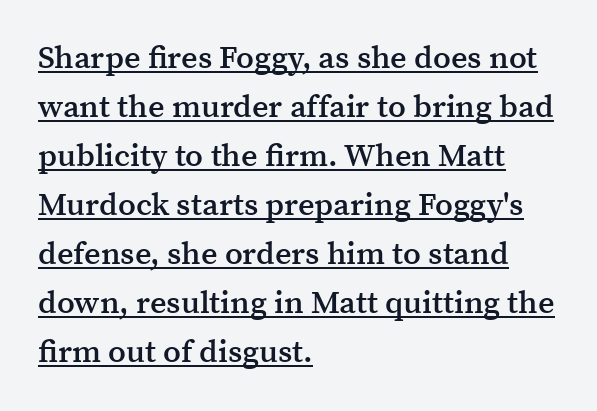
The image shows 32 px semibold serif type, upright; set left-aligned, normal line spacing (1.53x), normal letter spacing, underlined; medium stroke contrast and a medium x-height.
